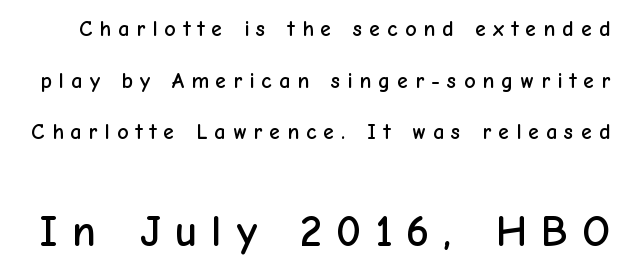
If you drew a line through each stem, it would be perfectly vertical. Note: smaller setting up top, larger setting below. The leading is generous, giving the passage an open texture. The space beneath each line is pristine and unruled.
